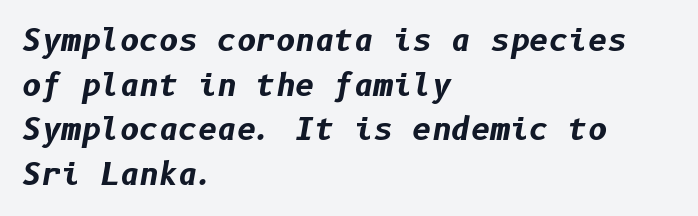
Emphasis-style slanted type is in use. Typesetter's note: full bold, strokes at maximum text heaviness. Regarding leading, the lines here are spaced in the standard way. Descenders hang freely into open space. The rag falls on the right side of this text block. The gaps between neighbouring characters are ordinary and unremarkable.
